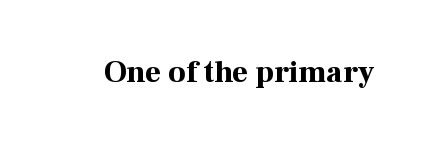
The glyphs in this specimen are seriffed. The string is rendered with underlining switched off. Is the type bold? Yes — the strokes are clearly thick and heavy. Compared with typical body copy, the letter spacing here is the same. This is roman type, the default non-slanted kind. The passage shown is typed in a proportional face where columns would drift.
